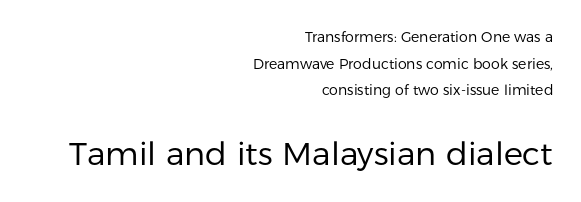
{"serif": "no", "italic": "no", "bold": "no", "weight": "regular", "width": "normal", "stroke_contrast": "low", "x_height": "medium", "monospaced": "no", "underline": "no", "align": "right", "line_spacing": "loose", "line_spacing_ratio": 1.91, "letter_spacing": "normal", "letter_spacing_em": 0.0, "larger_block": "second", "size_ratio": 2.29, "glyph_px": 32}
